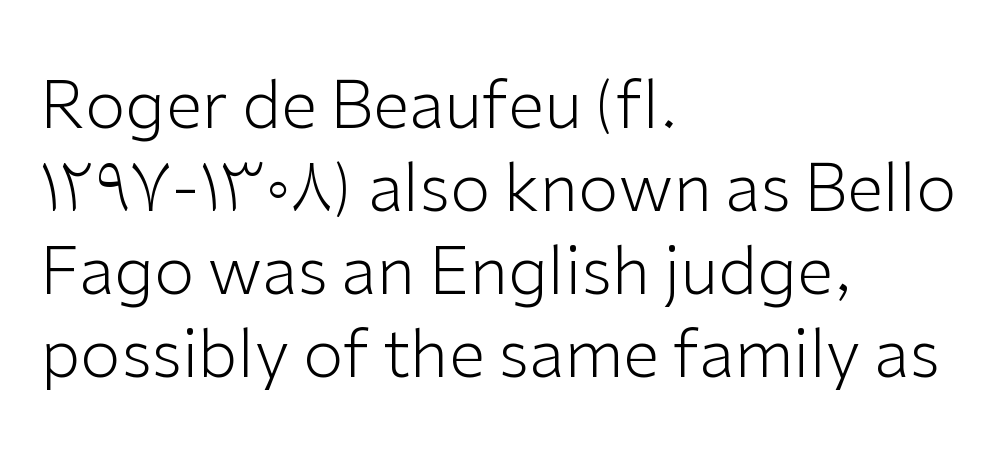
Q: Is the text bold? A: No.
Q: Is the text italic (slanted)? A: No, it is upright.
Q: Is the typeface a serif or a sans-serif typeface? A: Sans-serif.
Q: Is the text underlined? A: No.
Q: How is the paragraph aligned? A: Left-aligned.
Q: Is the spacing between letters normal or unusually wide? A: Normal.
Q: Is the spacing between lines tight, normal or loose? A: Normal.
Q: Width (condensed, normal, or wide)? A: Normal.
Q: Stroke contrast? A: Low.
Q: x-height? A: Medium.
Q: Monospaced? A: No.
